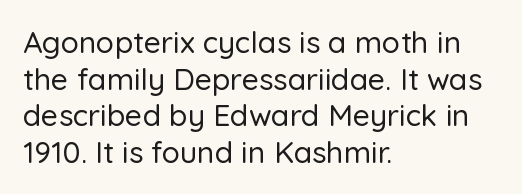
{"serif": "no", "italic": "no", "width": "normal", "stroke_contrast": "low", "x_height": "medium", "monospaced": "no", "underline": "no", "align": "left", "line_spacing_ratio": 1.22, "letter_spacing": "normal", "letter_spacing_em": 0.0, "glyph_px": 30}
